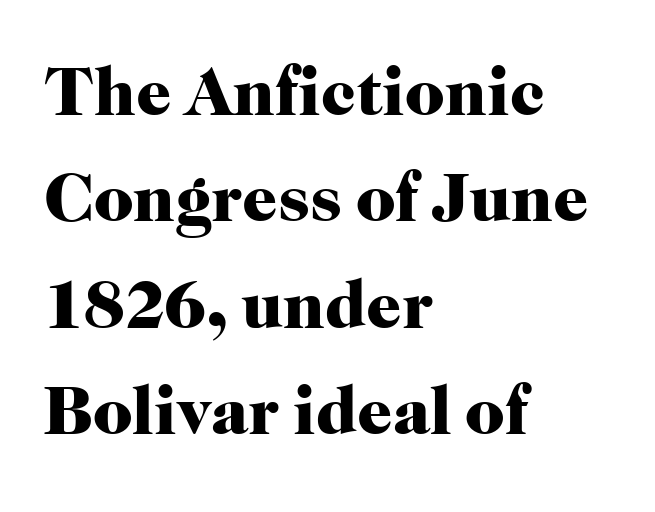
As a designer I'd log this as weight 700, bold. What stands out about the letter spacing? Nothing — it is the standard amount. The foot of each line stays bare and open. If you measured baseline to baseline, you'd find a middling distance.
